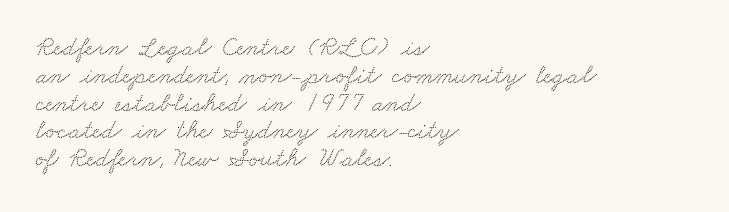
The line-height multiplier appears low, near solid setting. Notice how the passage keeps a crisp vertical edge on the left only. The horizontal fit of the characters is conventional and even. The space directly below the letters is spotless.
